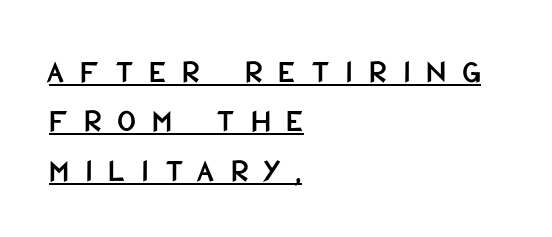
The rendering uses natural spacing where letterforms have individual widths. Regarding serifs, this sample does without them. This rendering widens character spacing well past its baseline value. Honestly, the underline is the first thing you notice here.
